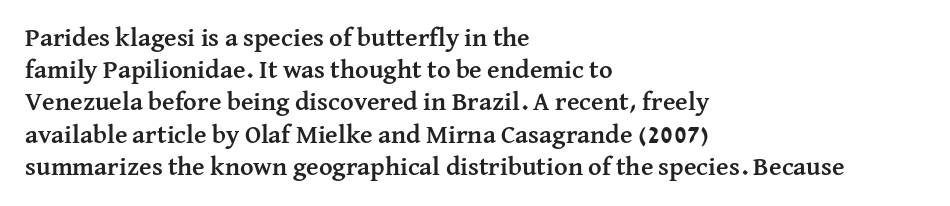
Descenders hang freely into open space. Rendered with straight, roman letterforms. The strokes are fattened all the way to bold. This rendering uses left alignment, leaving the right contour irregular.
